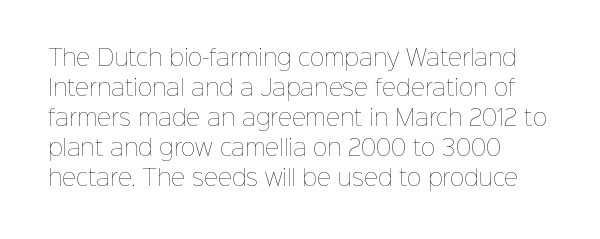
The image shows 22 px text type, upright; set left-aligned, normal line spacing (1.36x), normal letter spacing, not underlined.
